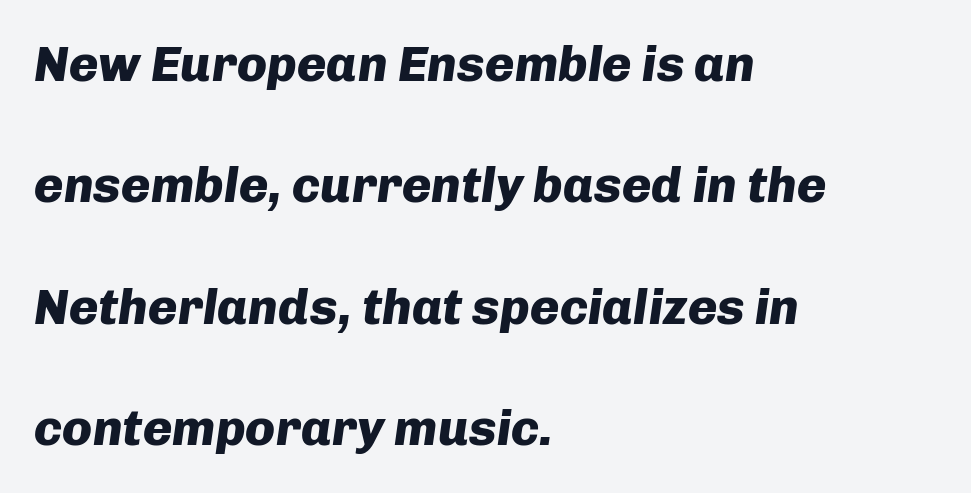
The image shows 50 px heavy type, italic (leaning right); set left-aligned, loose line spacing (2.43x), normal letter spacing, not underlined; low stroke contrast and a medium x-height.
